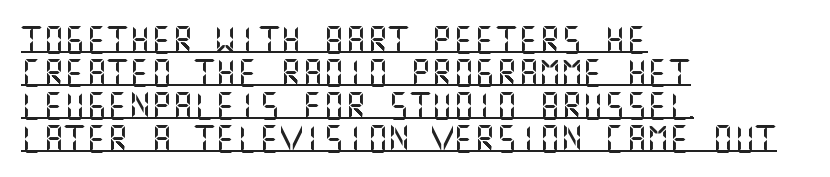
The image shows 27 px text type, upright; set left-aligned, line spacing 1.22x, normal letter spacing, underlined.
